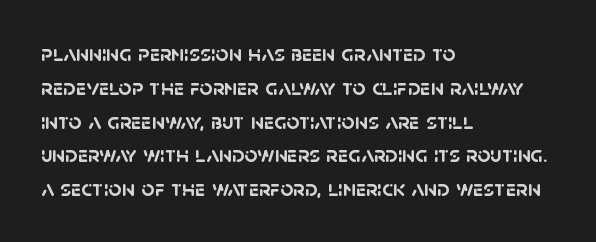
The block of text has a typical density, with ordinary space between rows. Words appear dense and cohesive because spacing is normal. A classic flush-left, rag-right setting is used for this passage. Summary of weight: heavy, a full bold. The string is rendered with underlining switched off.
